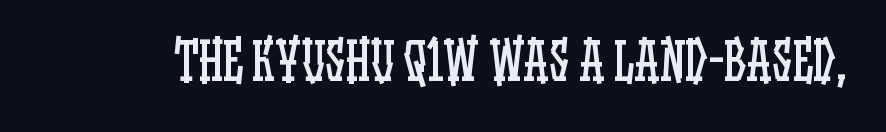
Q: Is the text bold? A: No.
Q: Is the text italic (slanted)? A: No, it is upright.
Q: Is the text underlined? A: No.
Q: Is the spacing between letters normal or unusually wide? A: Normal.
Q: Width (condensed, normal, or wide)? A: Condensed.
Q: Stroke contrast? A: Low.
Q: x-height? A: Large.
Q: Monospaced? A: No.
